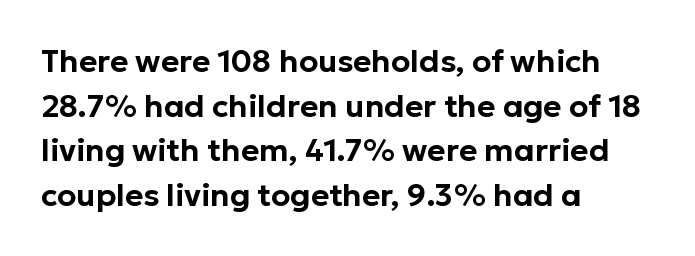
Q: Is the text italic (slanted)? A: No, it is upright.
Q: Is the typeface a serif or a sans-serif typeface? A: Sans-serif.
Q: Is the text underlined? A: No.
Q: How is the paragraph aligned? A: Left-aligned.
Q: Is the spacing between letters normal or unusually wide? A: Normal.
Q: Is the spacing between lines tight, normal or loose? A: Normal.
Q: Width (condensed, normal, or wide)? A: Normal.
Q: Stroke contrast? A: Low.
Q: x-height? A: Medium.
Q: Monospaced? A: No.
